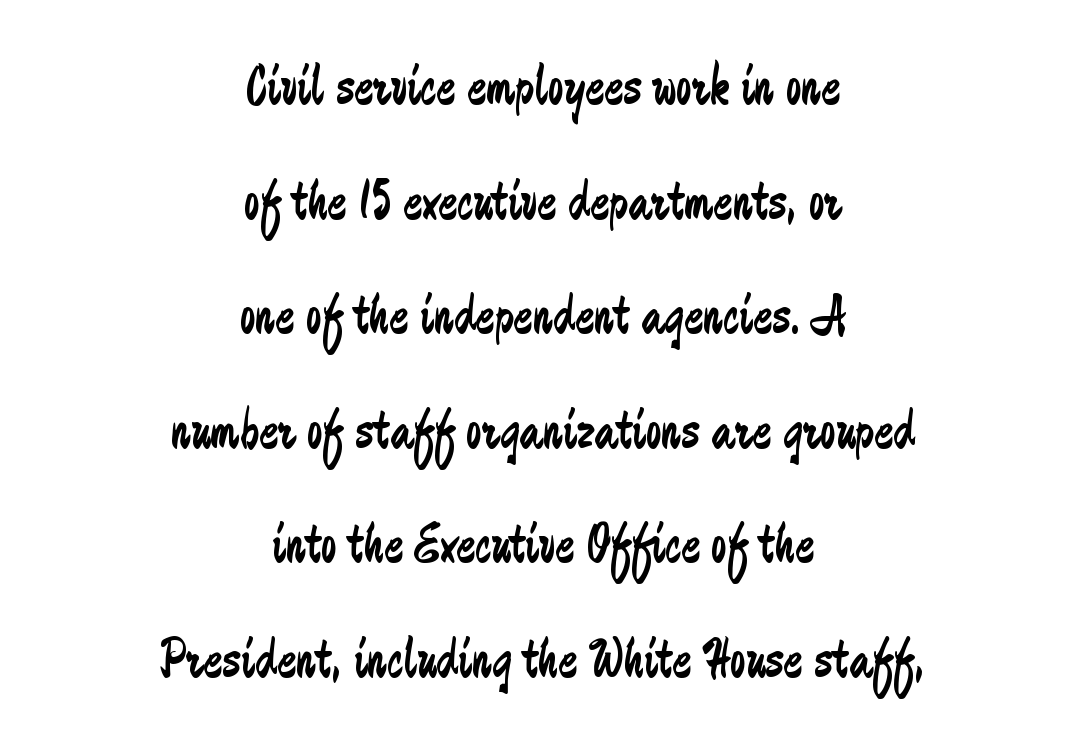
The image shows 57 px regular-weight, condensed sans-serif type; set centered, loose line spacing (2.01x), normal letter spacing, not underlined; low stroke contrast and a small x-height.
